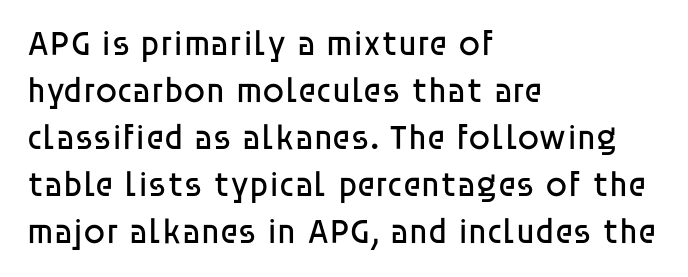
The image shows 35 px regular-weight sans-serif type, upright; set left-aligned, normal line spacing (1.34x), normal letter spacing, not underlined; low stroke contrast and a large x-height.
